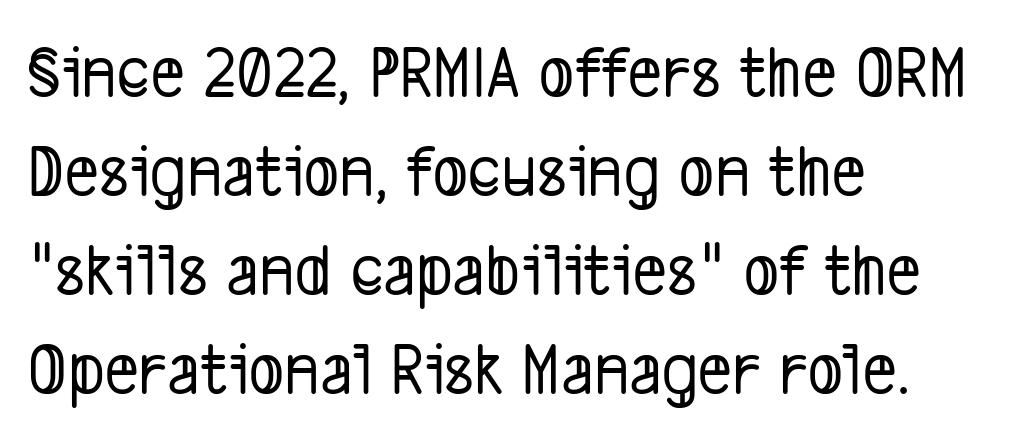
The image shows 75 px condensed sans-serif type; set left-aligned, normal line spacing (1.32x), normal letter spacing, not underlined; low stroke contrast and a medium x-height.
